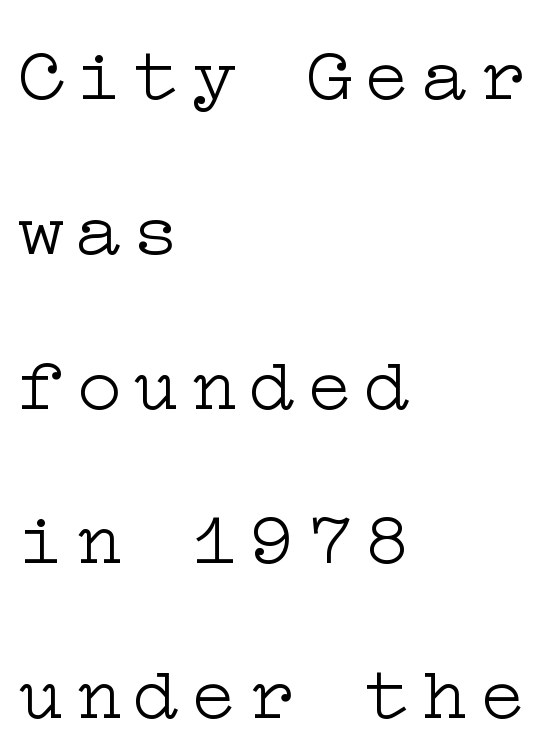
Descenders hang freely into open space. Horizontally, the lines are justified to the leading edge only. The glyphs in this specimen are seriffed. Stems here are at most as thick as an everyday book face. Designer's note — italics off, roman on.
